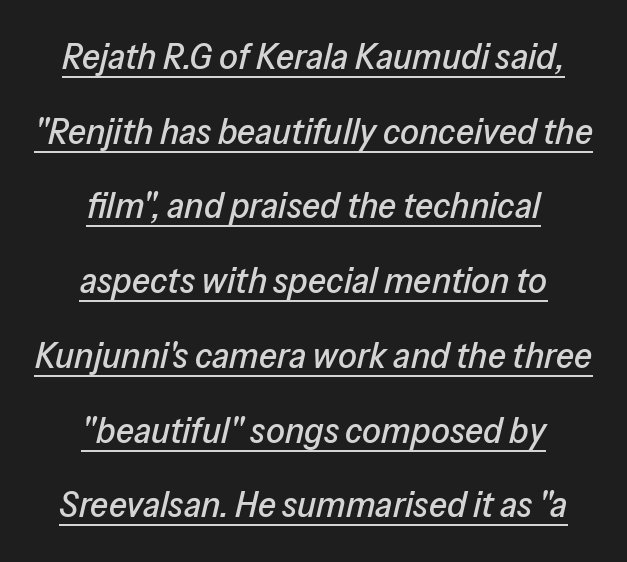
{"italic": "yes", "lean": "right", "slant_degrees": 13, "width": "normal", "stroke_contrast": "low", "x_height": "medium", "monospaced": "no", "underline": "yes", "align": "center", "line_spacing": "loose", "line_spacing_ratio": 2.02, "letter_spacing": "normal", "letter_spacing_em": 0.0, "glyph_px": 37}
